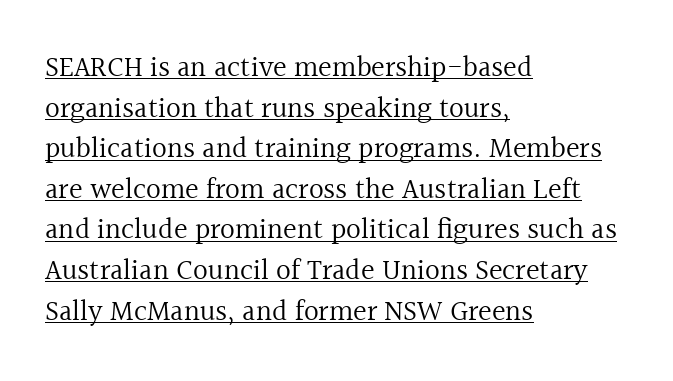
{"serif": "yes", "italic": "no", "bold": "no", "weight": "regular", "width": "normal", "x_height": "medium", "monospaced": "no", "underline": "yes", "align": "left", "line_spacing": "normal", "line_spacing_ratio": 1.4, "letter_spacing": "normal", "letter_spacing_em": 0.0, "glyph_px": 29}
